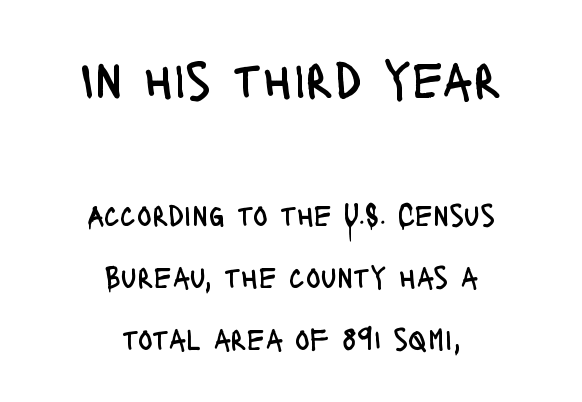
The image shows 54 px regular-weight, condensed sans-serif type, upright; set centered, loose line spacing (2.0x), normal letter spacing, not underlined; the first (top) block is 1.74x larger; low stroke contrast and a large x-height.
